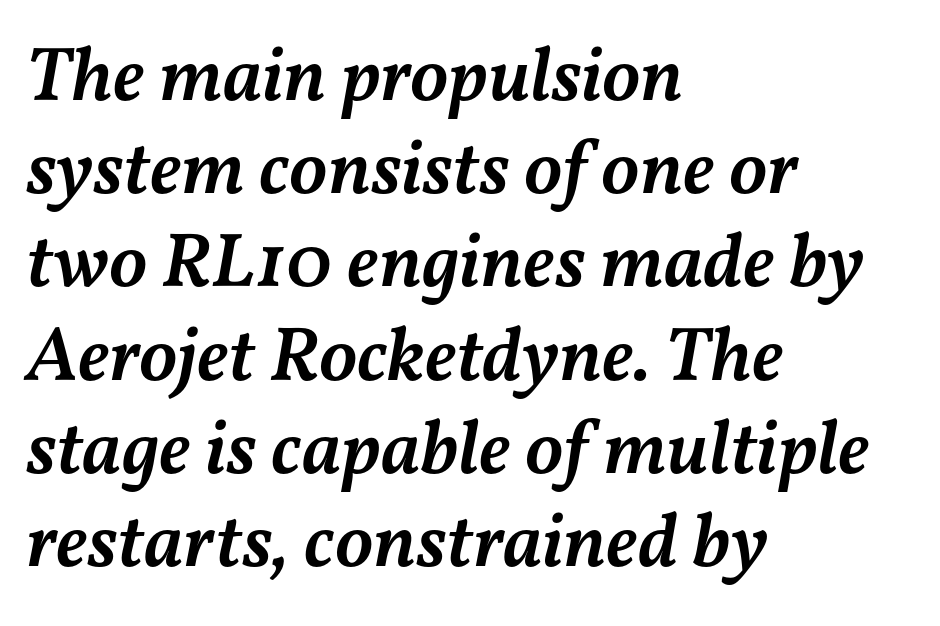
Q: Is the text bold? A: Semi-bold.
Q: Is the text italic (slanted)? A: Yes, it leans right by about 11 degrees.
Q: Is the text underlined? A: No.
Q: How is the paragraph aligned? A: Left-aligned.
Q: Is the spacing between letters normal or unusually wide? A: Normal.
Q: Width (condensed, normal, or wide)? A: Normal.
Q: Stroke contrast? A: Medium.
Q: x-height? A: Medium.
Q: Monospaced? A: No.
